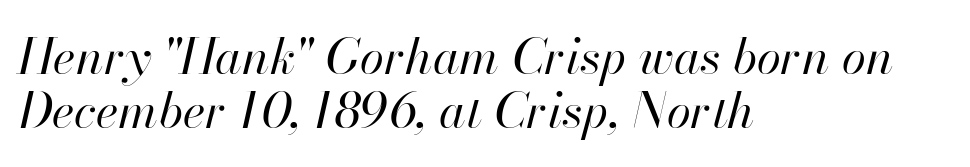
The image shows 49 px regular-weight type, italic (leaning right); set left-aligned, tight line spacing (1.11x), normal letter spacing, not underlined; high stroke contrast and a small x-height.
